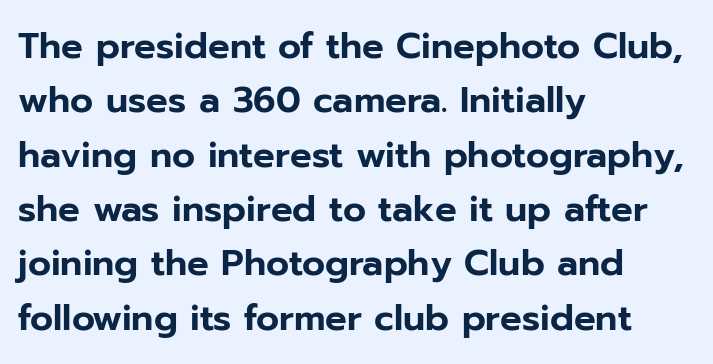
Every row of glyphs begins at an identical x-position on the left. How are the letters spaced? Ordinarily, with no added tracking. Note the varied advance widths — an 'i' is clearly narrower than an 'm'. Lines of text with bare space underneath.
